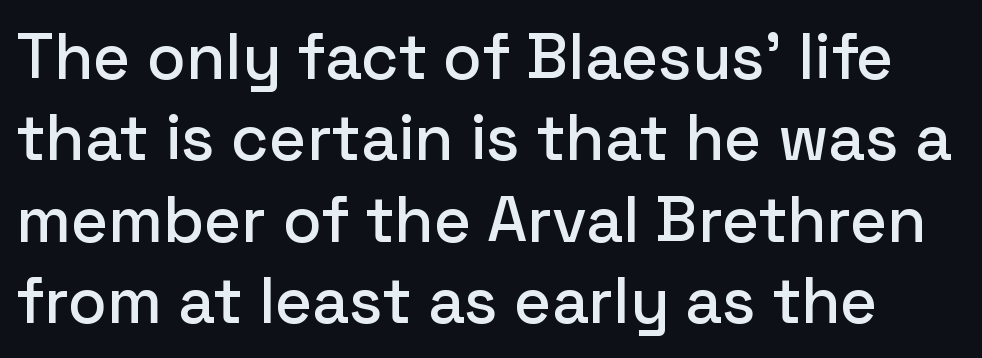
The image shows 64 px sans-serif type, upright; set normal line spacing (1.27x), normal letter spacing, not underlined; low stroke contrast and a medium x-height.
